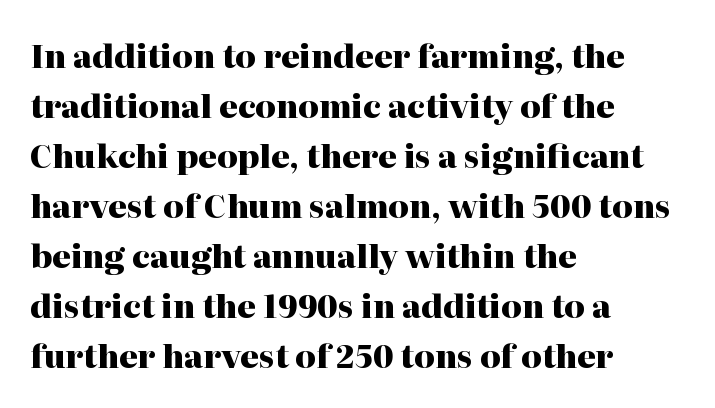
The image shows 32 px heavy serif type, upright; set left-aligned, normal line spacing (1.56x), normal letter spacing, not underlined; high stroke contrast and a medium x-height.
